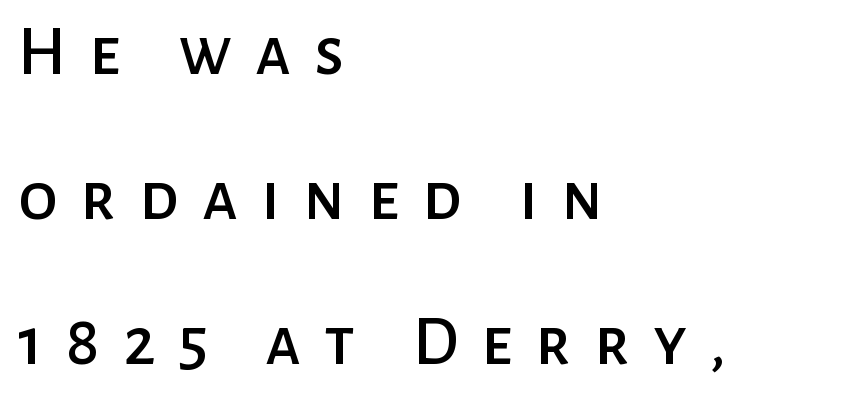
Q: Is the text italic (slanted)? A: No, it is upright.
Q: Is the typeface a serif or a sans-serif typeface? A: Sans-serif.
Q: Is the text underlined? A: No.
Q: How is the paragraph aligned? A: Left-aligned.
Q: Is the spacing between letters normal or unusually wide? A: Unusually wide.
Q: Is the spacing between lines tight, normal or loose? A: Loose.
Q: Width (condensed, normal, or wide)? A: Normal.
Q: Stroke contrast? A: Low.
Q: x-height? A: Medium.
Q: Monospaced? A: No.
